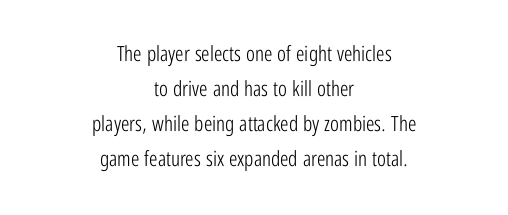
Q: Is the text bold? A: No.
Q: Is the text italic (slanted)? A: No, it is upright.
Q: Is the text underlined? A: No.
Q: How is the paragraph aligned? A: Centered.
Q: Is the spacing between letters normal or unusually wide? A: Normal.
Q: Is the spacing between lines tight, normal or loose? A: Normal.
